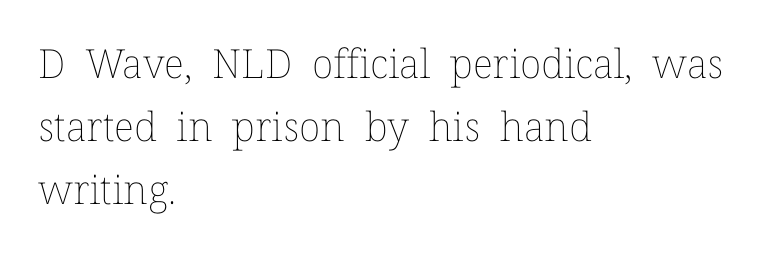
Q: Is the text bold? A: No.
Q: Is the text italic (slanted)? A: No, it is upright.
Q: Is the text underlined? A: No.
Q: How is the paragraph aligned? A: Left-aligned.
Q: Is the spacing between letters normal or unusually wide? A: Normal.
Q: Is the spacing between lines tight, normal or loose? A: Normal.
Q: Width (condensed, normal, or wide)? A: Normal.
Q: Stroke contrast? A: Low.
Q: x-height? A: Medium.
Q: Monospaced? A: No.
